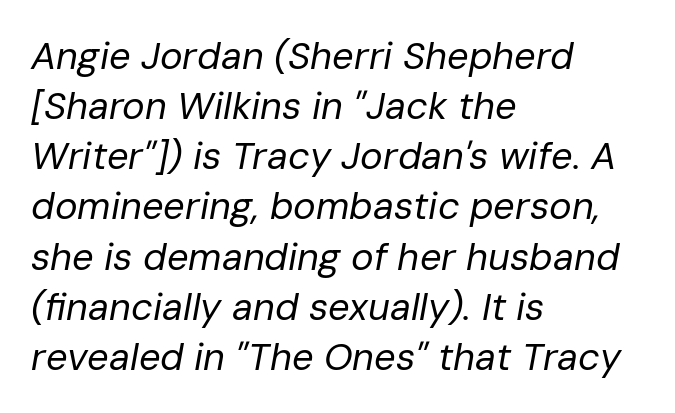
Q: Is the text bold? A: No.
Q: Is the text italic (slanted)? A: Yes, it leans right by about 10 degrees.
Q: Is the text underlined? A: No.
Q: How is the paragraph aligned? A: Left-aligned.
Q: Is the spacing between letters normal or unusually wide? A: Normal.
Q: Is the spacing between lines tight, normal or loose? A: Normal.
Q: Width (condensed, normal, or wide)? A: Normal.
Q: Stroke contrast? A: Low.
Q: x-height? A: Medium.
Q: Monospaced? A: No.
